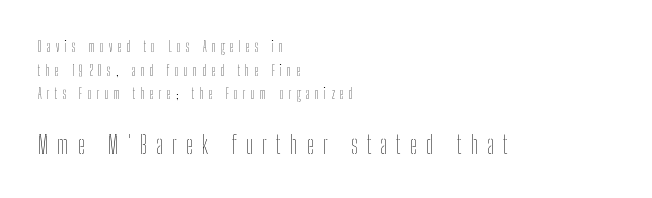
Q: Is the text bold? A: No.
Q: Is the text italic (slanted)? A: No, it is upright.
Q: Is the text underlined? A: No.
Q: How is the paragraph aligned? A: Left-aligned.
Q: Is the spacing between letters normal or unusually wide? A: Unusually wide.
Q: Is the spacing between lines tight, normal or loose? A: Normal.
Q: Which block of text is set in a larger size, the first (top) or the second (bottom)? A: The second (bottom) one.
